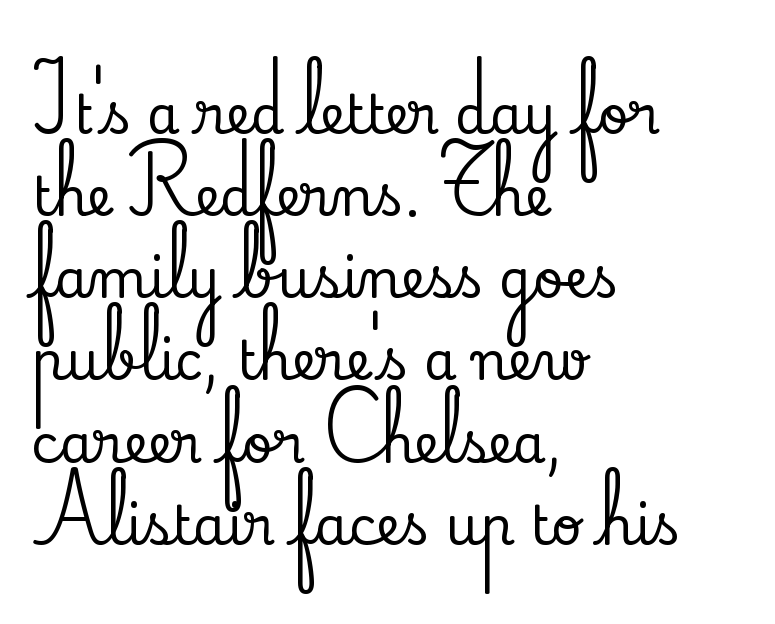
Q: Is the text italic (slanted)? A: No, it is upright.
Q: Is the typeface a serif or a sans-serif typeface? A: Serif.
Q: Is the text underlined? A: No.
Q: How is the paragraph aligned? A: Left-aligned.
Q: Is the spacing between letters normal or unusually wide? A: Normal.
Q: Is the spacing between lines tight, normal or loose? A: Normal.
Q: Width (condensed, normal, or wide)? A: Normal.
Q: Stroke contrast? A: Low.
Q: x-height? A: Small.
Q: Monospaced? A: No.
